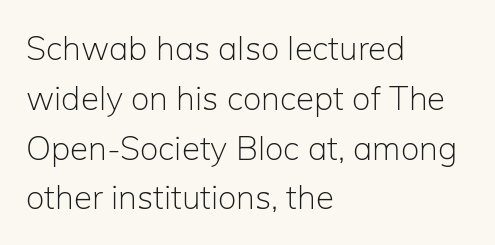
The image shows 33 px light sans-serif type, upright; set left-aligned, normal line spacing (1.51x), normal letter spacing, not underlined; low stroke contrast and a medium x-height.
